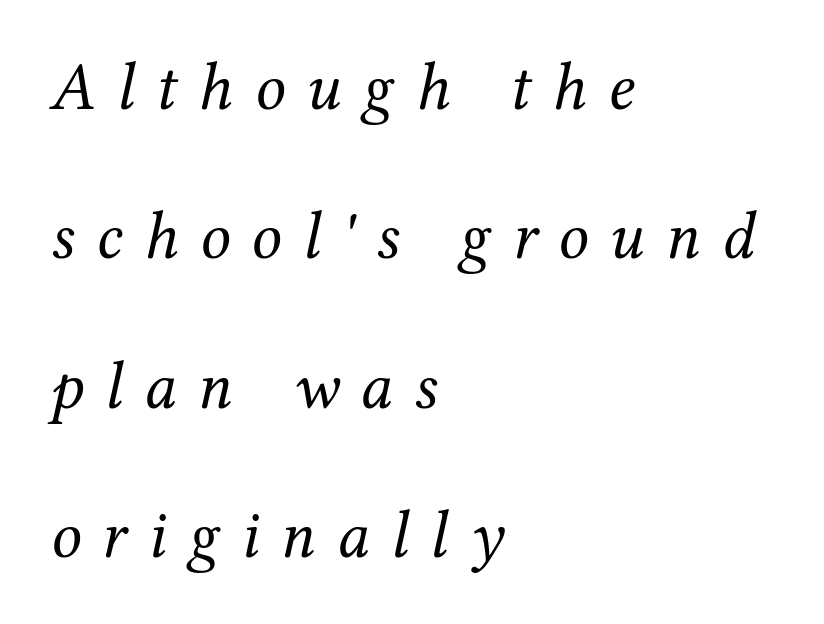
{"serif": "yes", "italic": "yes", "lean": "right", "slant_degrees": 12, "bold": "no", "weight": "regular", "width": "normal", "stroke_contrast": "medium", "x_height": "medium", "monospaced": "no", "underline": "no", "align": "left", "line_spacing": "loose", "line_spacing_ratio": 2.23, "letter_spacing": "wide", "letter_spacing_em": 0.32, "glyph_px": 67}
